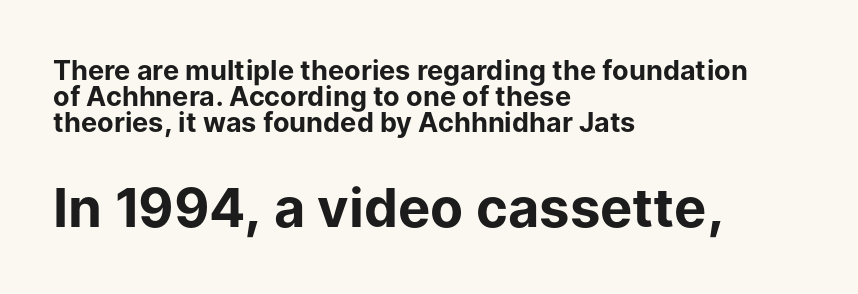
Q: Is the text bold? A: Yes.
Q: Is the text italic (slanted)? A: No, it is upright.
Q: Is the typeface a serif or a sans-serif typeface? A: Sans-serif.
Q: Is the text underlined? A: No.
Q: How is the paragraph aligned? A: Left-aligned.
Q: Is the spacing between letters normal or unusually wide? A: Normal.
Q: Is the spacing between lines tight, normal or loose? A: Tight.
Q: Which block of text is set in a larger size, the first (top) or the second (bottom)? A: The second (bottom) one.
Q: Width (condensed, normal, or wide)? A: Normal.
Q: Stroke contrast? A: Low.
Q: x-height? A: Medium.
Q: Monospaced? A: No.
